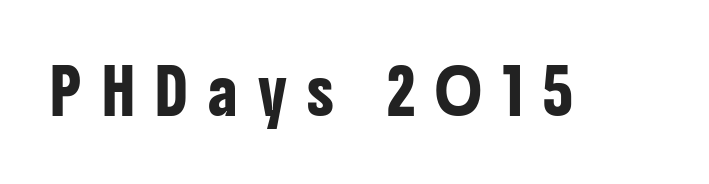
Q: Is the text italic (slanted)? A: No, it is upright.
Q: Is the typeface a serif or a sans-serif typeface? A: Sans-serif.
Q: Is the text underlined? A: No.
Q: Is the spacing between letters normal or unusually wide? A: Unusually wide.
Q: Width (condensed, normal, or wide)? A: Condensed.
Q: Stroke contrast? A: Low.
Q: x-height? A: Medium.
Q: Monospaced? A: No.
